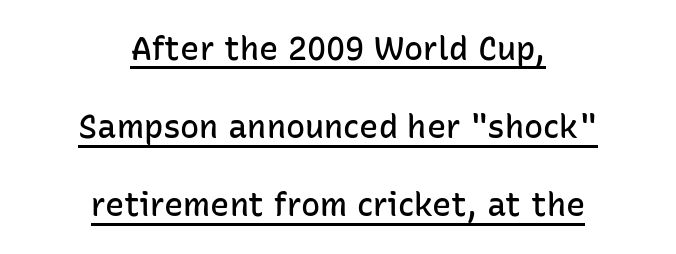
The image shows 32 px semibold sans-serif type, upright; set centered, loose line spacing (2.44x), normal letter spacing, underlined; low stroke contrast and a medium x-height.
